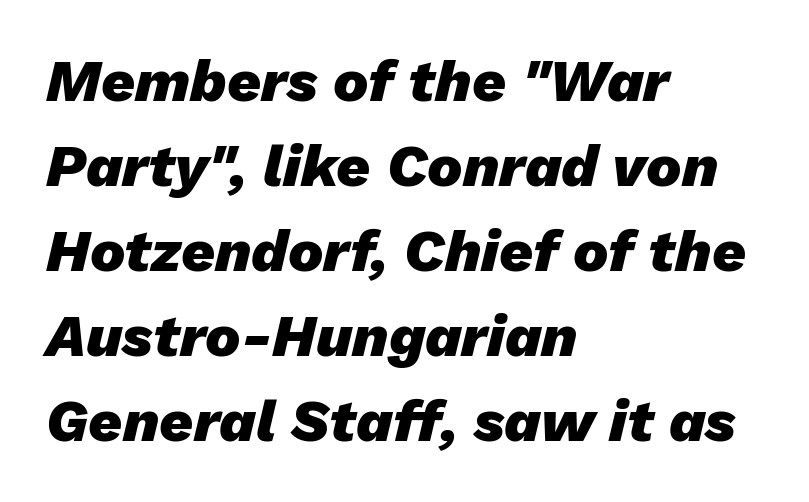
The image shows 59 px heavy type, italic (leaning right); set left-aligned, normal line spacing (1.44x), normal letter spacing, not underlined; low stroke contrast and a medium x-height.
